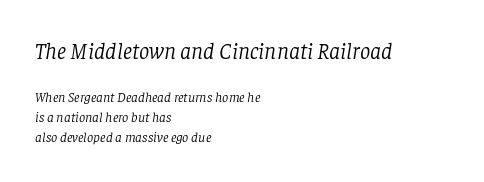
The image shows 23 px text type, italic (leaning right); set left-aligned, normal line spacing (1.45x), normal letter spacing, not underlined; the first (top) block is 1.64x larger.
